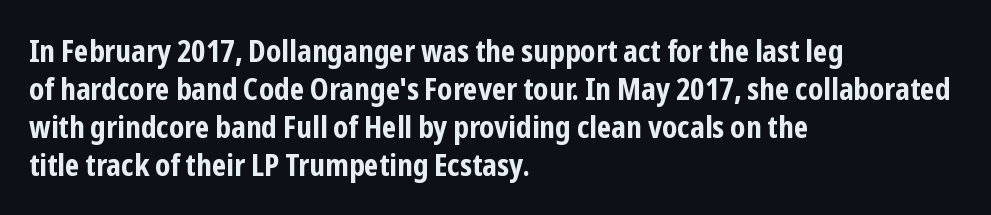
{"serif": "no", "italic": "no", "bold": "yes", "weight": "bold", "width": "condensed", "stroke_contrast": "low", "x_height": "medium", "monospaced": "no", "underline": "no", "align": "left", "line_spacing": "normal", "line_spacing_ratio": 1.27, "letter_spacing": "normal", "letter_spacing_em": 0.0, "glyph_px": 30}
